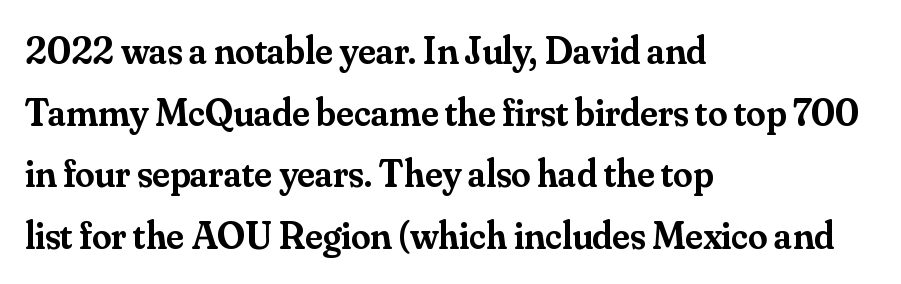
{"serif": "yes", "italic": "no", "bold": "semi", "weight": "semibold", "width": "normal", "stroke_contrast": "medium", "x_height": "small", "monospaced": "no", "underline": "no", "align": "left", "line_spacing": "normal", "line_spacing_ratio": 1.58, "letter_spacing": "normal", "letter_spacing_em": 0.0, "glyph_px": 39}
